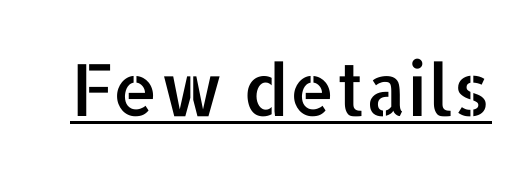
A continuous stroke trails under the words, as in a hyperlink. Vertical strokes here are truly vertical. Caption: standard tracking, unaltered. Examine the stroke ends and you'll find no serifs. The passage shown is typed in a proportional face where columns would drift.
